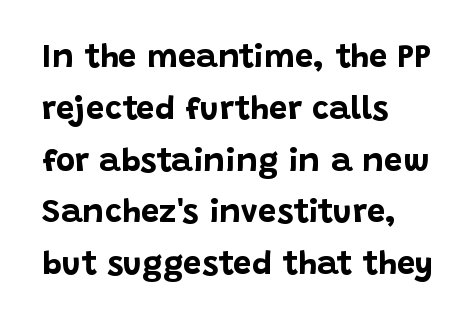
{"serif": "no", "italic": "no", "bold": "yes", "weight": "bold", "width": "normal", "stroke_contrast": "low", "x_height": "large", "monospaced": "no", "underline": "no", "align": "left", "line_spacing": "normal", "line_spacing_ratio": 1.57, "letter_spacing": "normal", "letter_spacing_em": 0.0, "glyph_px": 33}
